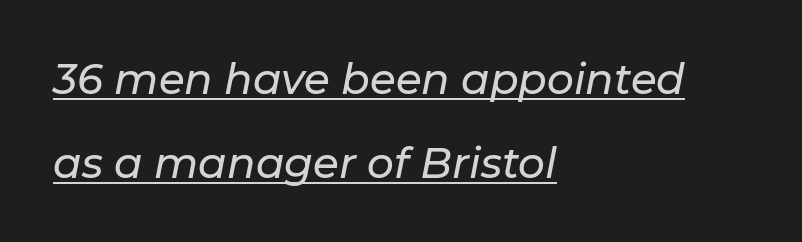
Q: Is the text italic (slanted)? A: Yes, it leans right by about 11 degrees.
Q: Is the text underlined? A: Yes.
Q: How is the paragraph aligned? A: Left-aligned.
Q: Is the spacing between letters normal or unusually wide? A: Normal.
Q: Is the spacing between lines tight, normal or loose? A: Loose.
Q: Width (condensed, normal, or wide)? A: Normal.
Q: Stroke contrast? A: Low.
Q: x-height? A: Medium.
Q: Monospaced? A: No.
